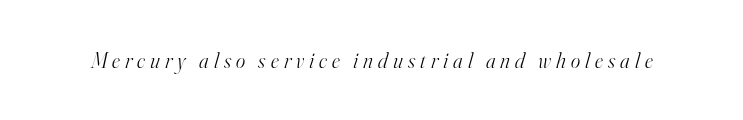
The image shows 22 px text type, italic (leaning right); set unusually wide letter spacing (+0.23 em), not underlined.
